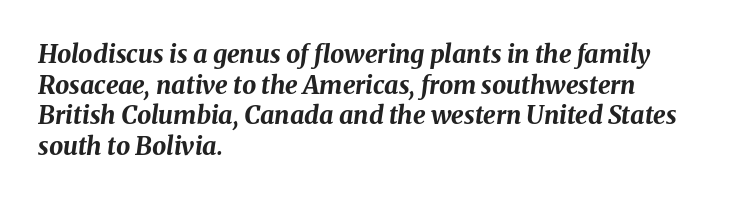
The image shows 25 px bold type, italic (leaning right); set left-aligned, line spacing 1.23x, normal letter spacing, not underlined.
